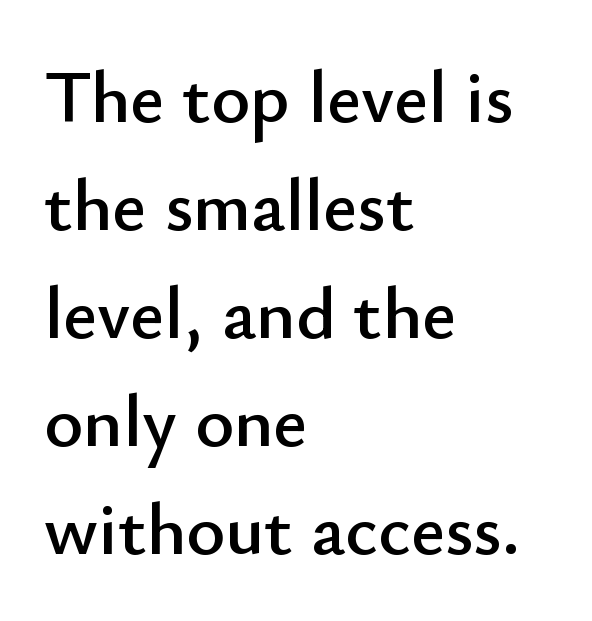
{"serif": "no", "italic": "no", "width": "normal", "stroke_contrast": "low", "x_height": "small", "monospaced": "no", "underline": "no", "align": "left", "line_spacing": "normal", "line_spacing_ratio": 1.46, "letter_spacing": "normal", "letter_spacing_em": 0.0, "glyph_px": 74}
